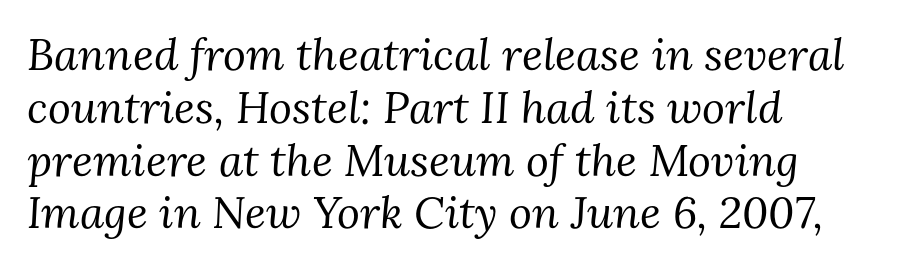
The image shows 44 px regular-weight serif type, italic (leaning right); set left-aligned, line spacing 1.2x, normal letter spacing, not underlined; medium stroke contrast and a medium x-height.
